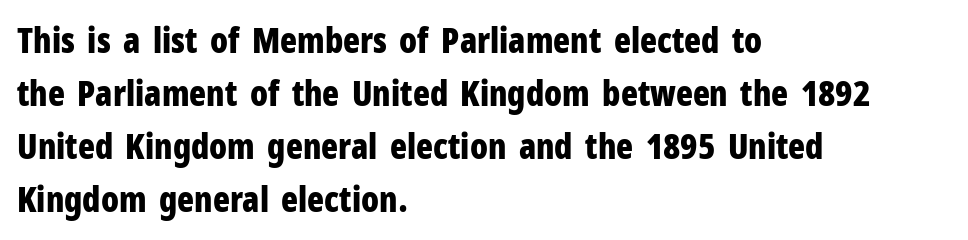
Q: Is the text bold? A: Yes.
Q: Is the text italic (slanted)? A: No, it is upright.
Q: Is the typeface a serif or a sans-serif typeface? A: Sans-serif.
Q: Is the text underlined? A: No.
Q: How is the paragraph aligned? A: Left-aligned.
Q: Is the spacing between letters normal or unusually wide? A: Normal.
Q: Is the spacing between lines tight, normal or loose? A: Normal.
Q: Width (condensed, normal, or wide)? A: Condensed.
Q: Stroke contrast? A: Low.
Q: x-height? A: Medium.
Q: Monospaced? A: No.
